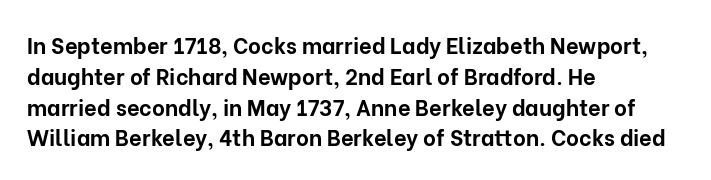
{"italic": "no", "bold": "yes", "underline": "no", "align": "left", "line_spacing": "normal", "line_spacing_ratio": 1.4, "letter_spacing": "normal", "letter_spacing_em": 0.0, "glyph_px": 22}
